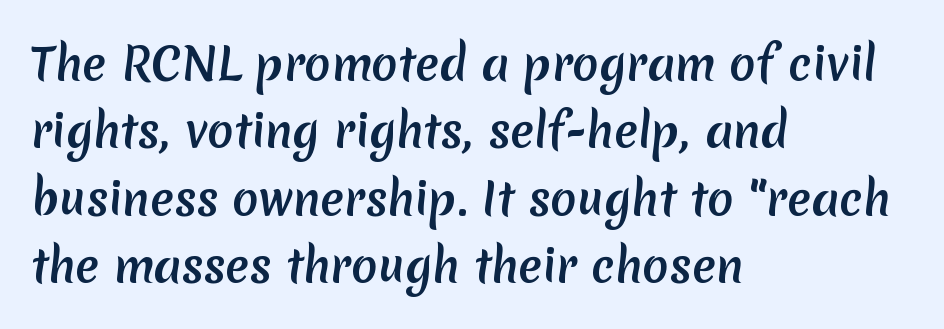
Type without underlining. The letters sit at their default tracking, neither squeezed nor spread. Are there feet on the stems? There aren't — it's a sans. Heft: maximum for text — a bold. Each letter keeps its own natural width here, so spacing adapts to shape. Leading matches the norm, producing a regular column.
